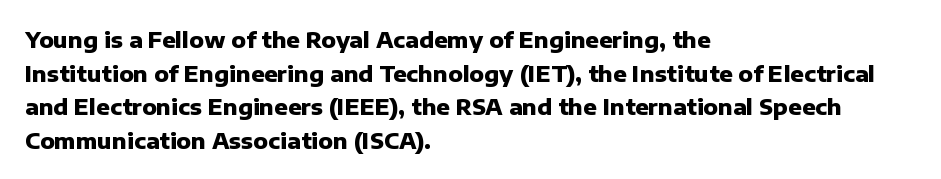
This sample is left-justified, so line endings fall wherever the words run out. Ascenders rise straight up at ninety degrees. Notice how descenders clear the ascenders below comfortably — that's standard leading. Is the type bold? Yes — the strokes are clearly thick and heavy.
